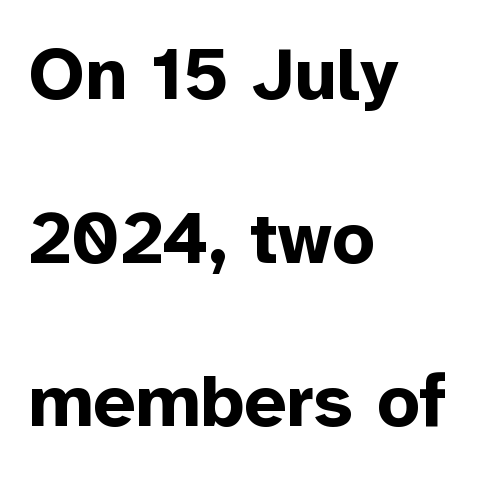
What weight is shown? A full bold with thick strokes. Letters rest on an invisible, unmarked baseline. Are there feet on the stems? There aren't — it's a sans. Is the letter spacing exaggerated? No — it looks like the ordinary default.
